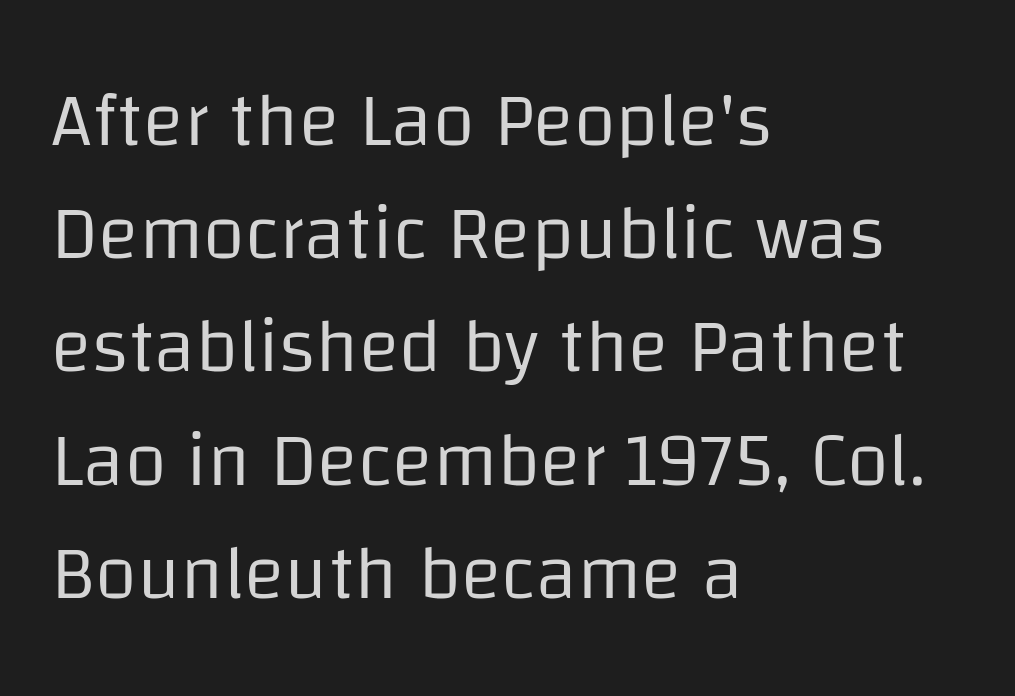
The image shows 76 px regular-weight sans-serif type, upright; set left-aligned, normal line spacing (1.49x), normal letter spacing, not underlined; low stroke contrast and a large x-height.
